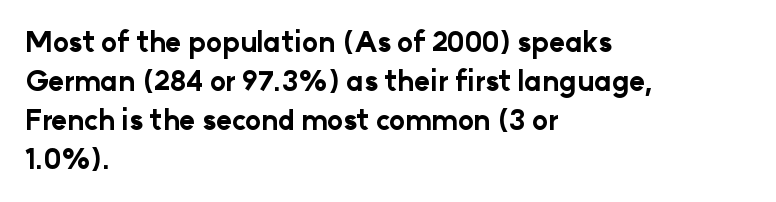
Q: Is the text bold? A: Yes.
Q: Is the text italic (slanted)? A: No, it is upright.
Q: Is the text underlined? A: No.
Q: How is the paragraph aligned? A: Left-aligned.
Q: Is the spacing between letters normal or unusually wide? A: Normal.
Q: Is the spacing between lines tight, normal or loose? A: Normal.
